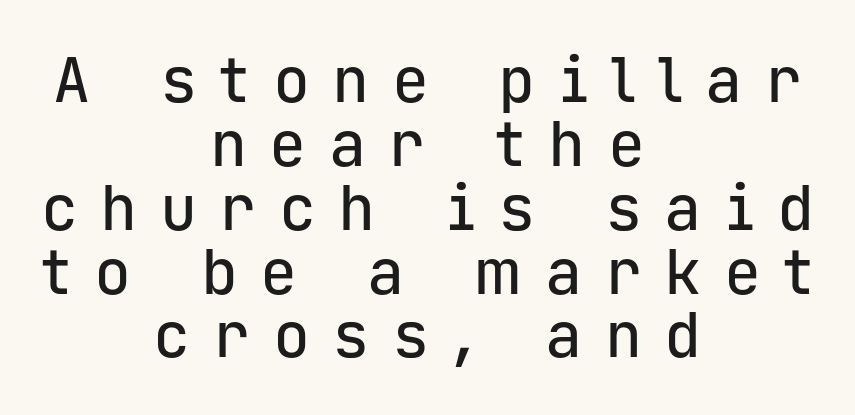
{"serif": "no", "italic": "no", "width": "normal", "stroke_contrast": "low", "x_height": "medium", "monospaced": "yes", "underline": "no", "align": "center", "line_spacing": "tight", "line_spacing_ratio": 1.03, "letter_spacing": "wide", "letter_spacing_em": 0.36, "glyph_px": 62}
